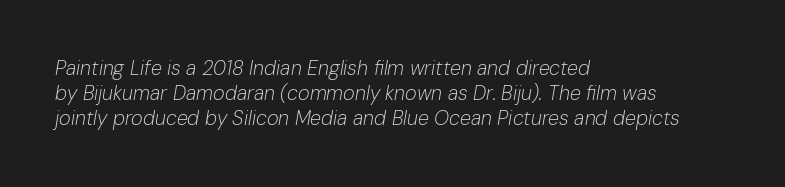
The image shows 20 px text type, italic (leaning right); set left-aligned, line spacing 1.24x, normal letter spacing, not underlined.
